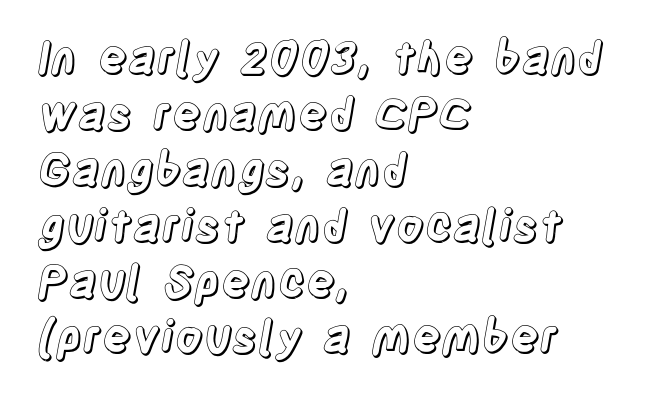
Q: Is the text italic (slanted)? A: Yes.
Q: Is the text underlined? A: No.
Q: How is the paragraph aligned? A: Left-aligned.
Q: Is the spacing between letters normal or unusually wide? A: Normal.
Q: Is the spacing between lines tight, normal or loose? A: Normal.
Q: Width (condensed, normal, or wide)? A: Condensed.
Q: x-height? A: Large.
Q: Monospaced? A: No.
